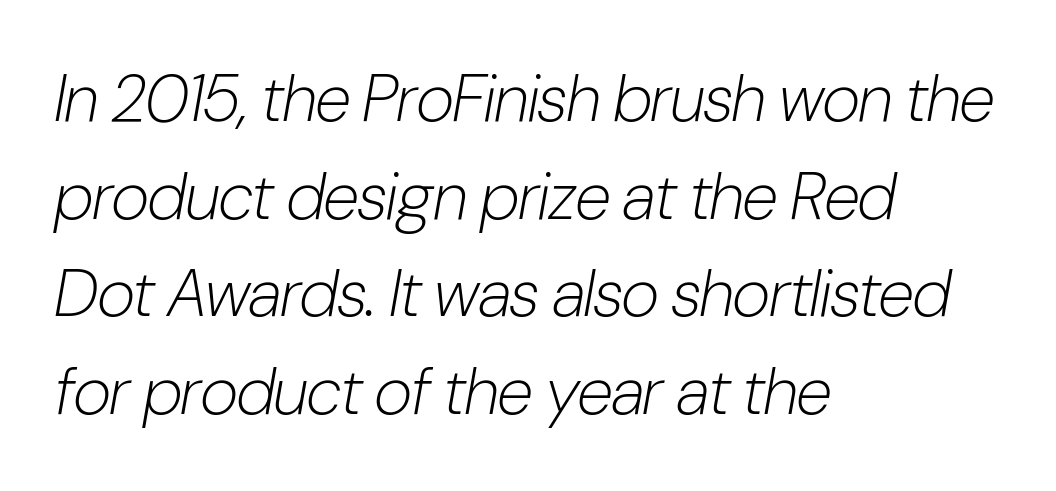
Q: Is the text bold? A: No.
Q: Is the text italic (slanted)? A: Yes, it leans right by about 10 degrees.
Q: Is the text underlined? A: No.
Q: How is the paragraph aligned? A: Left-aligned.
Q: Is the spacing between letters normal or unusually wide? A: Normal.
Q: Is the spacing between lines tight, normal or loose? A: Normal.
Q: Width (condensed, normal, or wide)? A: Condensed.
Q: Stroke contrast? A: Low.
Q: x-height? A: Medium.
Q: Monospaced? A: No.
